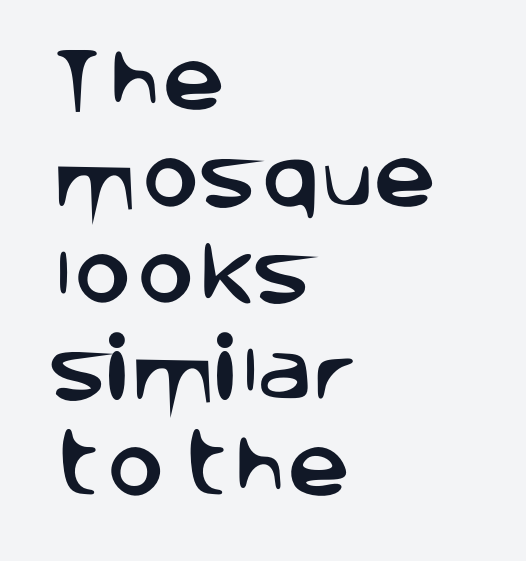
The image shows 70 px sans-serif type, upright; set left-aligned, normal line spacing (1.38x), normal letter spacing, not underlined; low stroke contrast and a large x-height.
